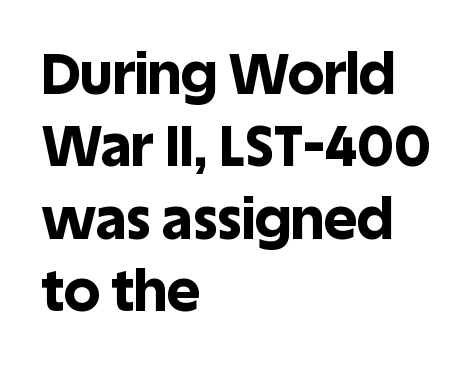
{"serif": "no", "italic": "no", "bold": "yes", "weight": "bold", "width": "normal", "x_height": "large", "monospaced": "no", "underline": "no", "align": "left", "line_spacing": "normal", "line_spacing_ratio": 1.27, "letter_spacing": "normal", "letter_spacing_em": 0.0, "glyph_px": 57}
